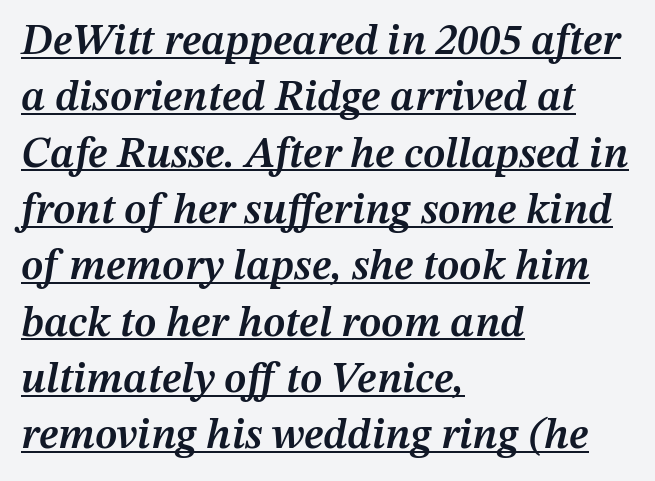
Q: Is the text bold? A: Semi-bold.
Q: Is the text italic (slanted)? A: Yes, it leans right by about 12 degrees.
Q: Is the text underlined? A: Yes.
Q: How is the paragraph aligned? A: Left-aligned.
Q: Is the spacing between letters normal or unusually wide? A: Normal.
Q: Is the spacing between lines tight, normal or loose? A: Normal.
Q: Width (condensed, normal, or wide)? A: Normal.
Q: Stroke contrast? A: Medium.
Q: x-height? A: Medium.
Q: Monospaced? A: No.
